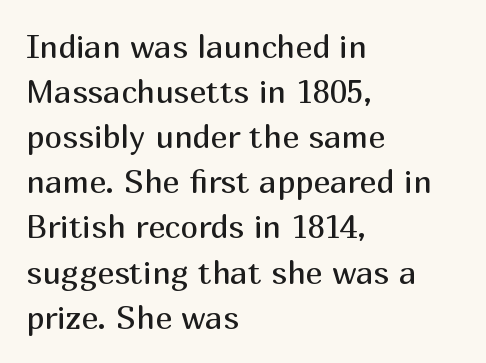
Q: Is the text bold? A: No.
Q: Is the text italic (slanted)? A: No, it is upright.
Q: Is the typeface a serif or a sans-serif typeface? A: Sans-serif.
Q: Is the text underlined? A: No.
Q: How is the paragraph aligned? A: Left-aligned.
Q: Is the spacing between letters normal or unusually wide? A: Normal.
Q: Is the spacing between lines tight, normal or loose? A: Normal.
Q: Width (condensed, normal, or wide)? A: Normal.
Q: Stroke contrast? A: Medium.
Q: x-height? A: Medium.
Q: Monospaced? A: No.
